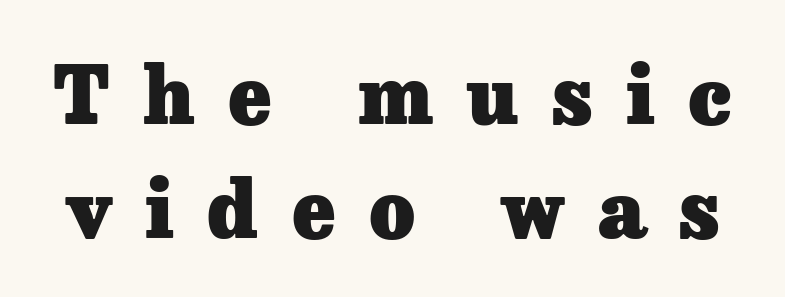
Q: Is the text bold? A: Yes.
Q: Is the text italic (slanted)? A: No, it is upright.
Q: Is the typeface a serif or a sans-serif typeface? A: Serif.
Q: Is the text underlined? A: No.
Q: Is the spacing between letters normal or unusually wide? A: Unusually wide.
Q: Is the spacing between lines tight, normal or loose? A: Normal.
Q: Width (condensed, normal, or wide)? A: Normal.
Q: Stroke contrast? A: Low.
Q: x-height? A: Medium.
Q: Monospaced? A: No.
